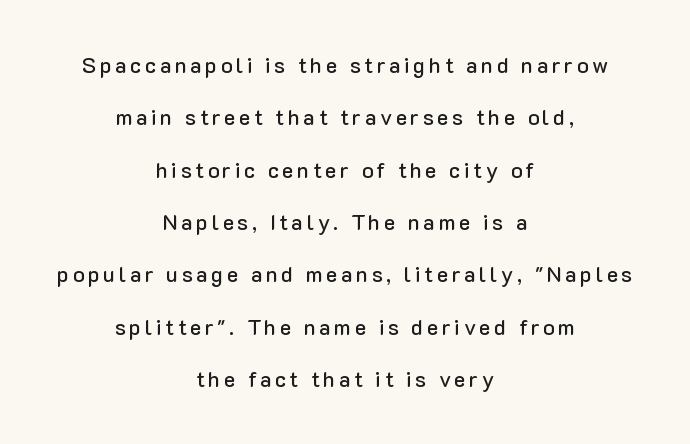
The image shows 22 px text type, upright; set centered, loose line spacing (2.38x), not underlined.
